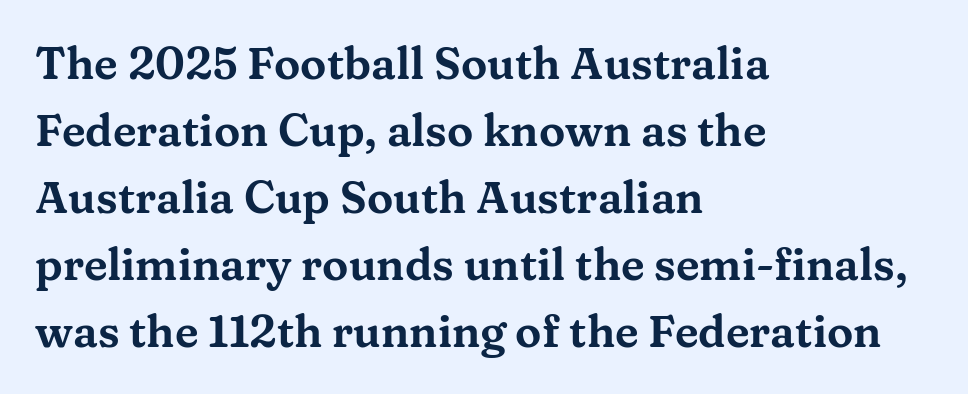
The image shows 44 px wide serif type, upright; set left-aligned, normal line spacing (1.52x), normal letter spacing, not underlined; medium stroke contrast and a medium x-height.
